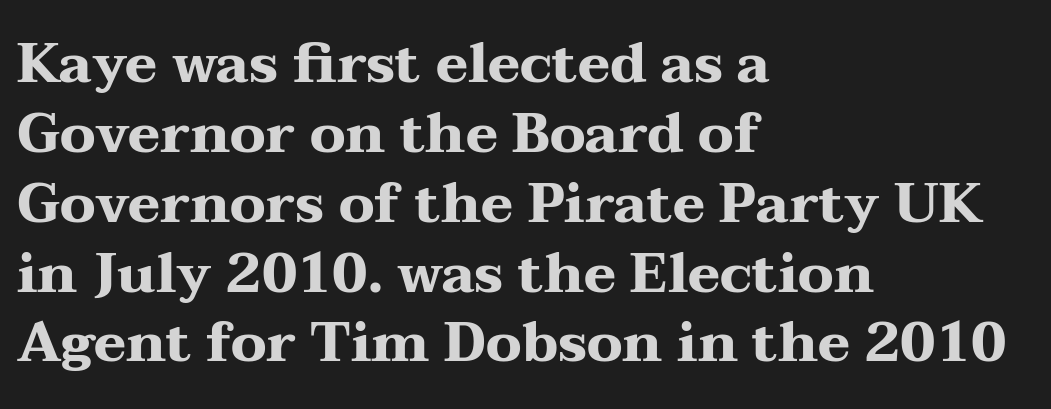
The area under the type is left untouched. The rows are spaced the way most documents space them. Tracking here is standard; glyphs follow each other at the usual distance. The typeface chosen for these lines features serifs. This sample has the flowing, uneven cadence of proportional lettering. If you drew a line through each stem, it would be perfectly vertical.
